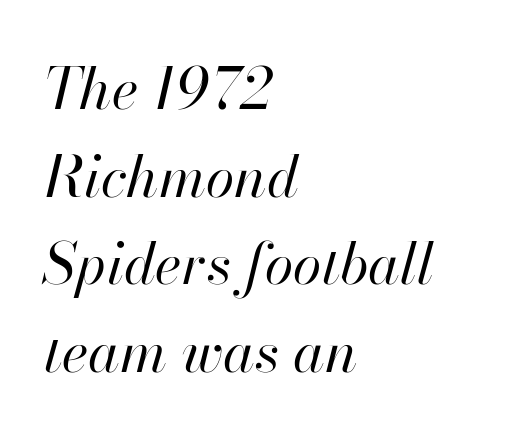
Regarding leading, the lines here are spaced in the standard way. Ink coverage per letter is moderate at most. These lines are set flush left with a ragged right edge. The passage shown is typed in a proportional face where columns would drift.
